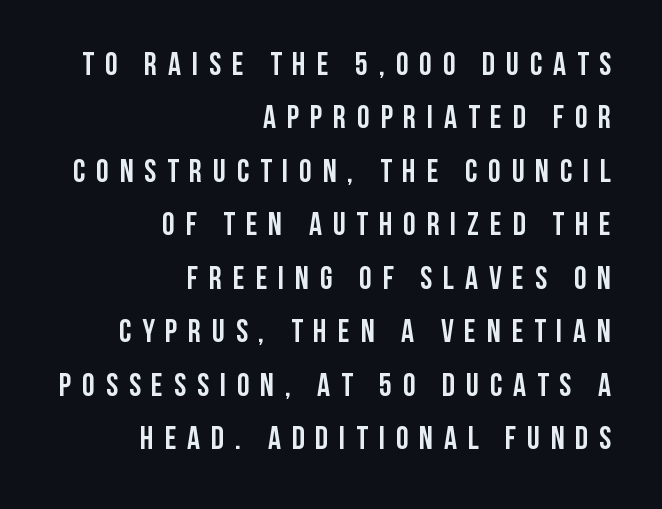
{"serif": "no", "italic": "no", "bold": "yes", "weight": "semibold", "width": "condensed", "stroke_contrast": "low", "x_height": "large", "monospaced": "no", "underline": "no", "align": "right", "line_spacing": "normal", "line_spacing_ratio": 1.67, "letter_spacing": "wide", "letter_spacing_em": 0.34, "glyph_px": 32}
